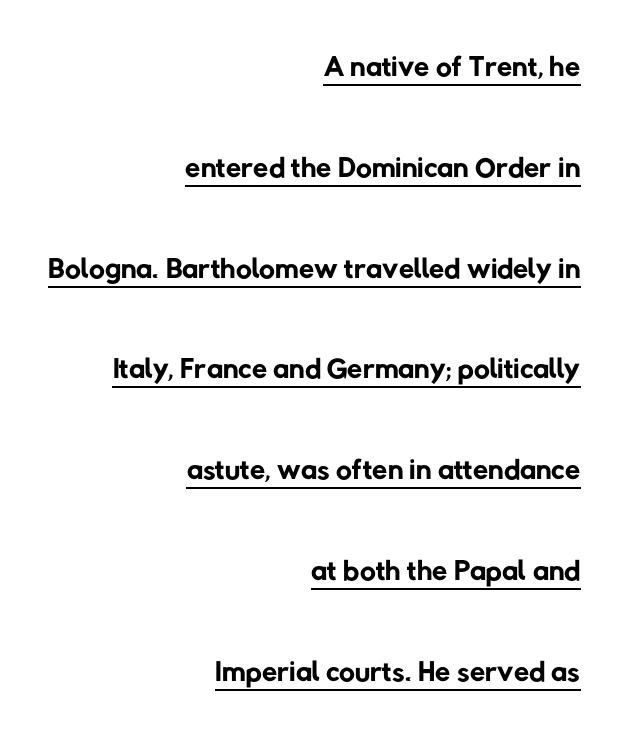
Observe the ordinary spacing: letters are neighbours, not strangers. This rendering uses right alignment, leaving the left contour irregular. Heaviness? Minimal to ordinary, like unemphasized prose. This is underlined copy, the kind a proofreader might mark for attention. Note the varied advance widths — an 'i' is clearly narrower than an 'm'.
